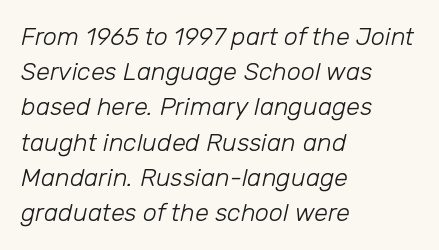
{"italic": "yes", "lean": "right", "slant_degrees": 12, "bold": "no", "underline": "no", "align": "left", "line_spacing": "normal", "line_spacing_ratio": 1.41, "letter_spacing": "normal", "letter_spacing_em": 0.0, "glyph_px": 25}
